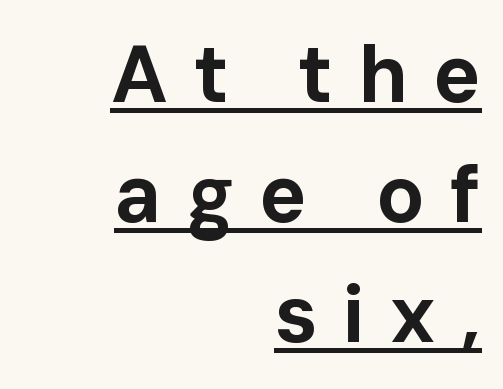
{"serif": "no", "italic": "no", "bold": "yes", "weight": "bold", "width": "normal", "stroke_contrast": "low", "x_height": "medium", "monospaced": "no", "underline": "yes", "align": "right", "line_spacing": "normal", "line_spacing_ratio": 1.5, "letter_spacing": "wide", "letter_spacing_em": 0.31, "glyph_px": 80}
